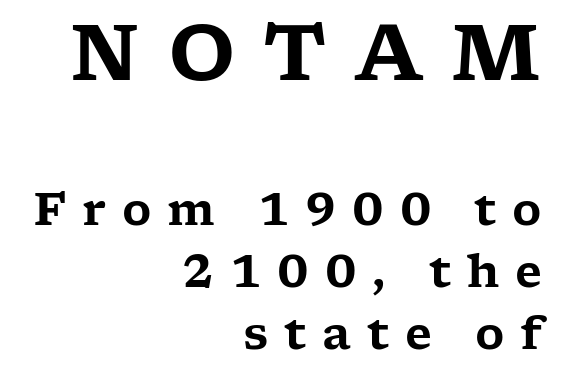
Italic: no, the glyphs are upright roman. The specimen omits any rule beneath the text block's lines. The first block has been scaled up relative to the second. The tracking jumps out immediately: characters are airy and widely separated.
